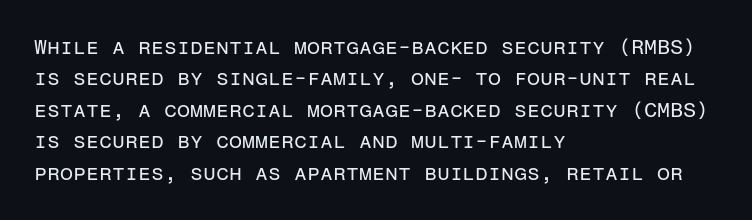
The image shows 21 px text type, upright; set left-aligned, normal line spacing (1.5x), normal letter spacing, not underlined.
